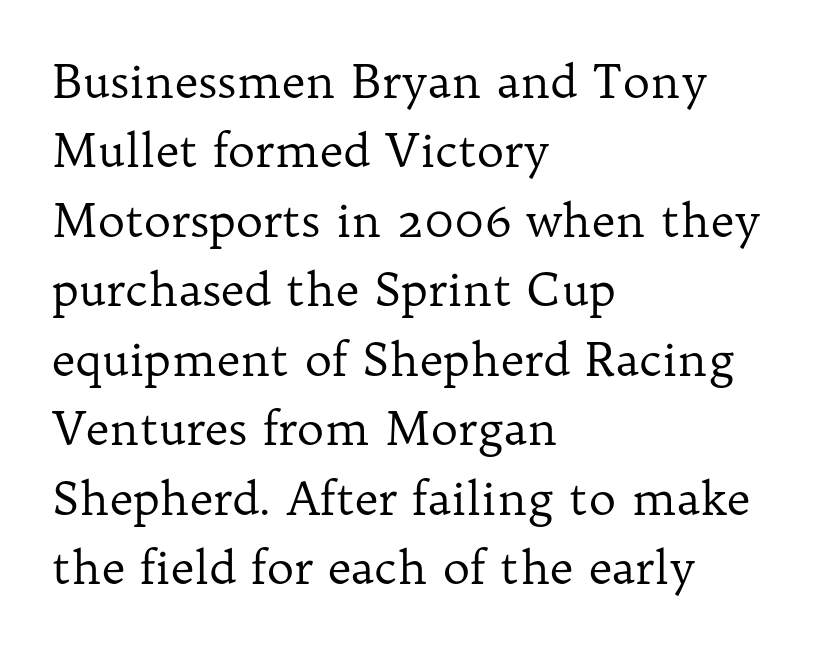
Q: Is the text bold? A: No.
Q: Is the text italic (slanted)? A: No, it is upright.
Q: Is the typeface a serif or a sans-serif typeface? A: Serif.
Q: Is the text underlined? A: No.
Q: How is the paragraph aligned? A: Left-aligned.
Q: Is the spacing between letters normal or unusually wide? A: Normal.
Q: Is the spacing between lines tight, normal or loose? A: Normal.
Q: Width (condensed, normal, or wide)? A: Normal.
Q: Stroke contrast? A: Low.
Q: x-height? A: Medium.
Q: Monospaced? A: No.
